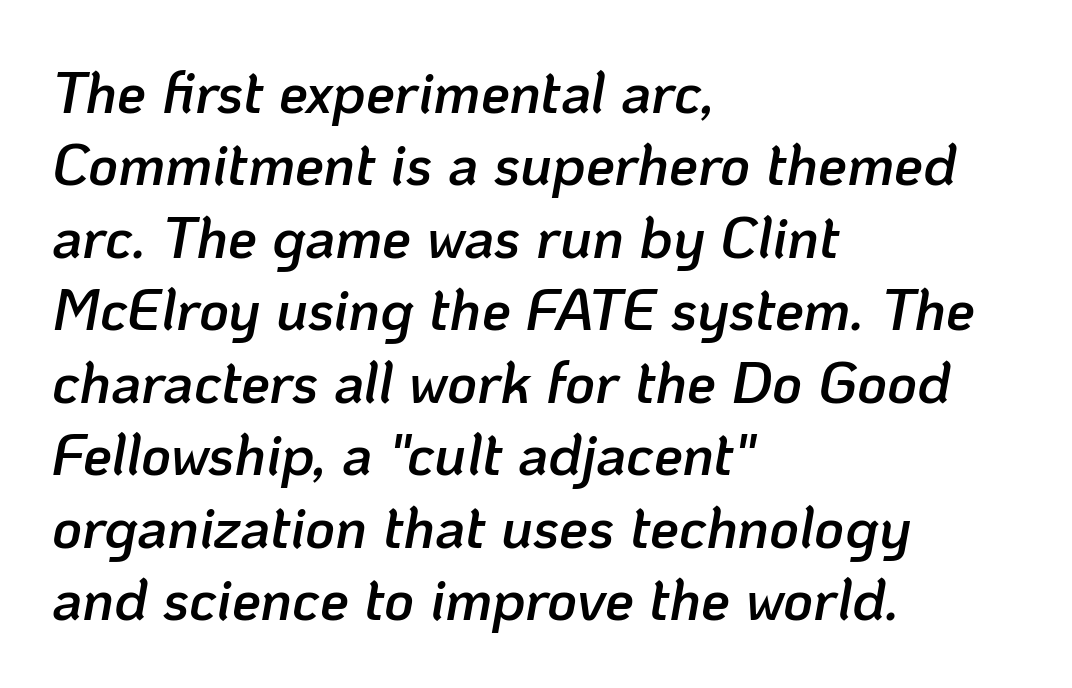
The image shows 58 px semibold type, italic (leaning right); set left-aligned, normal line spacing (1.25x), normal letter spacing, not underlined; low stroke contrast and a medium x-height.
